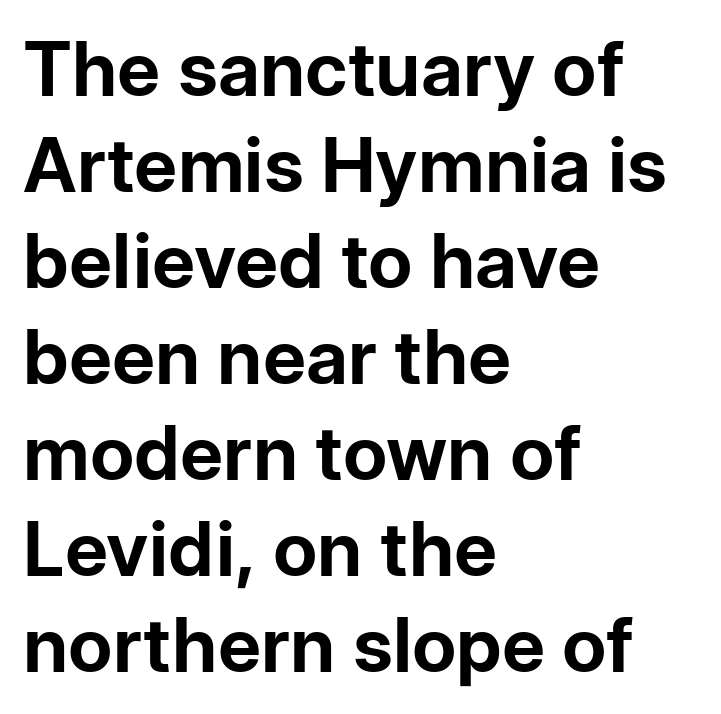
Q: Is the text bold? A: Yes.
Q: Is the text italic (slanted)? A: No, it is upright.
Q: Is the typeface a serif or a sans-serif typeface? A: Sans-serif.
Q: Is the text underlined? A: No.
Q: How is the paragraph aligned? A: Left-aligned.
Q: Is the spacing between letters normal or unusually wide? A: Normal.
Q: Is the spacing between lines tight, normal or loose? A: Normal.
Q: Width (condensed, normal, or wide)? A: Normal.
Q: Stroke contrast? A: Low.
Q: x-height? A: Medium.
Q: Monospaced? A: No.
